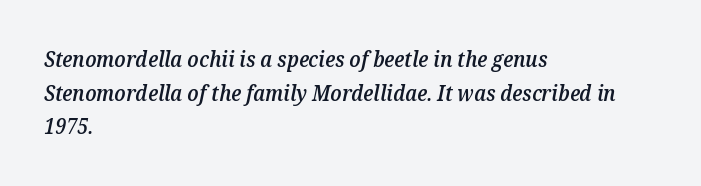
These lines carry some extra weight — a demibold, not a full bold. Underline: absent. The specimen reads as italic at a glance. Is the letter spacing exaggerated? No — it looks like the ordinary default.
